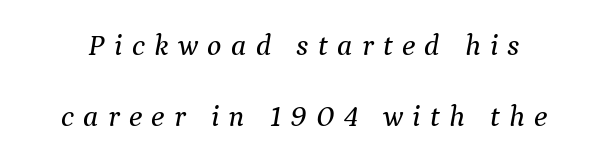
The lettering tilts uniformly, giving the passage an italic look. The block of text is sparse from top to bottom, with ample space between rows. You could not count columns in this text — the font is proportionally spaced. Is the letter spacing exaggerated? Yes — the characters are pushed far apart. Observe the serifs anchoring each vertical stroke in this sample. Each row of text sits above clean, open space.
